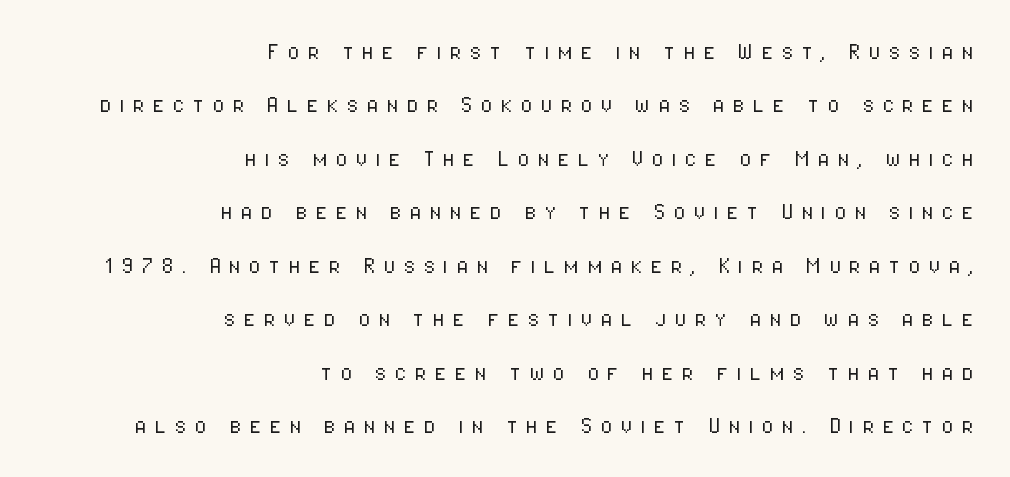
{"italic": "no", "bold": "no", "underline": "no", "align": "right", "line_spacing": "loose", "line_spacing_ratio": 1.98, "letter_spacing": "wide", "letter_spacing_em": 0.3, "glyph_px": 27}
